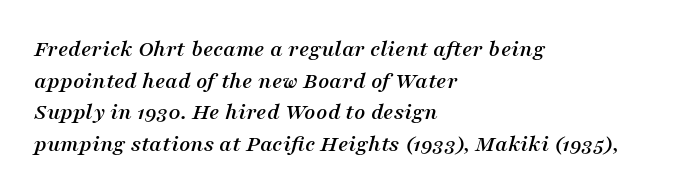
Honestly, there is no underline to notice here at all. The leading is moderate, giving the passage an even texture. In CSS terms this would be text-align: left. This sample uses an oblique cut, with every glyph tilted off the vertical. Tracking here is standard; glyphs follow each other at the usual distance.
